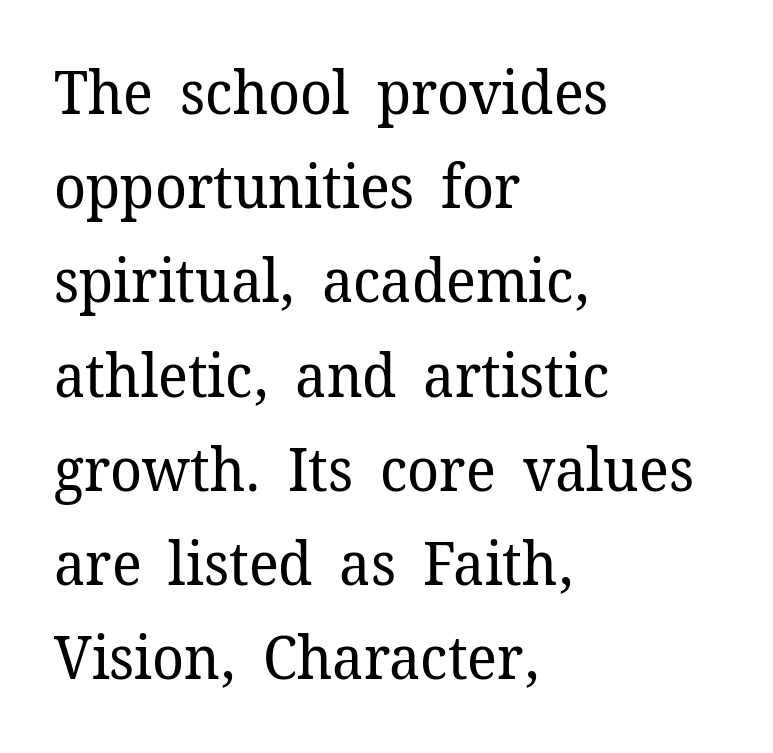
Q: Is the text bold? A: No.
Q: Is the text italic (slanted)? A: No, it is upright.
Q: Is the typeface a serif or a sans-serif typeface? A: Serif.
Q: Is the text underlined? A: No.
Q: How is the paragraph aligned? A: Left-aligned.
Q: Is the spacing between letters normal or unusually wide? A: Normal.
Q: Is the spacing between lines tight, normal or loose? A: Normal.
Q: Width (condensed, normal, or wide)? A: Normal.
Q: Stroke contrast? A: Low.
Q: x-height? A: Medium.
Q: Monospaced? A: No.
